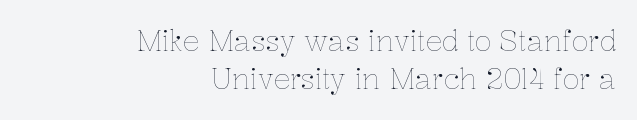
Look at the tracking — it's just the regular setting, nothing added. Each letter keeps its own natural width here, so spacing adapts to shape. A typesetter would mark this as roman, not italic. Is the type heavy? It reads as light-to-regular instead. The foot of each line stays bare and open. Interline gaps are of average width in this sample.
